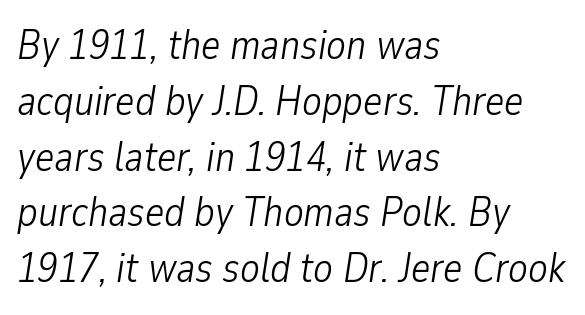
Underline: absent. The typography opts for an oblique posture over an upright one. The setting favours the left margin, as ordinary paragraphs usually do. These lines are rendered in a variable-pitch font. Honestly, the row spacing looks completely unremarkable.
